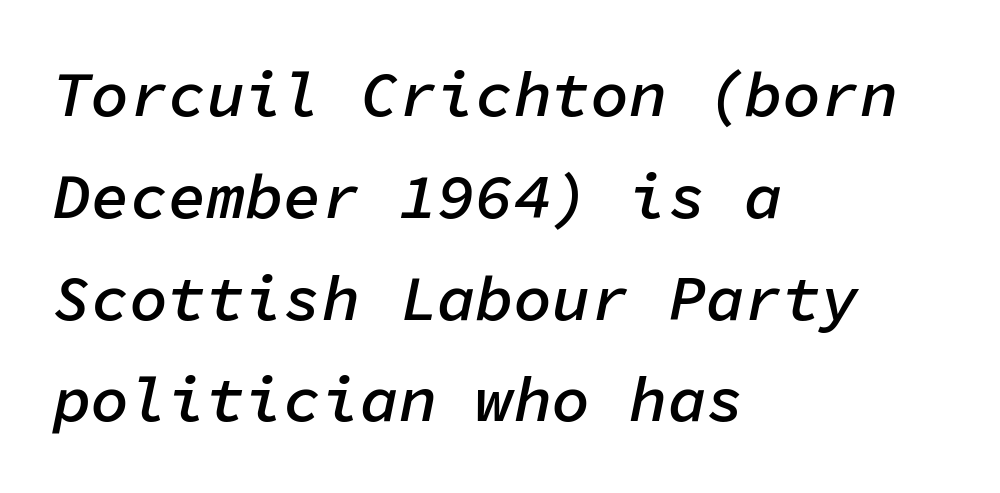
A normal amount of white space separates one row of letters from the next. The words here are not underlined. Rendered with sloped, italic letterforms. Compared with an ordinary text face, these strokes are moderately heavier — a semibold.
